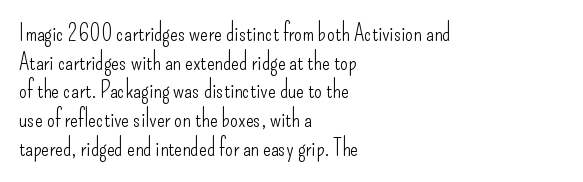
The image shows 23 px text type, upright; set left-aligned, normal line spacing (1.25x), normal letter spacing, not underlined.
